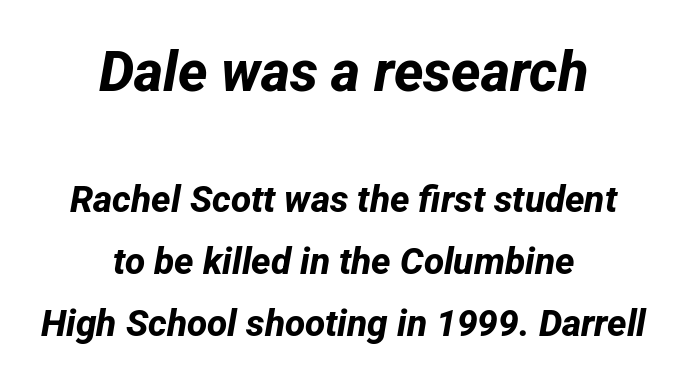
The image shows 56 px bold sans-serif type; set centered, normal line spacing (1.67x), normal letter spacing, not underlined; the first (top) block is 1.51x larger; low stroke contrast and a medium x-height.
